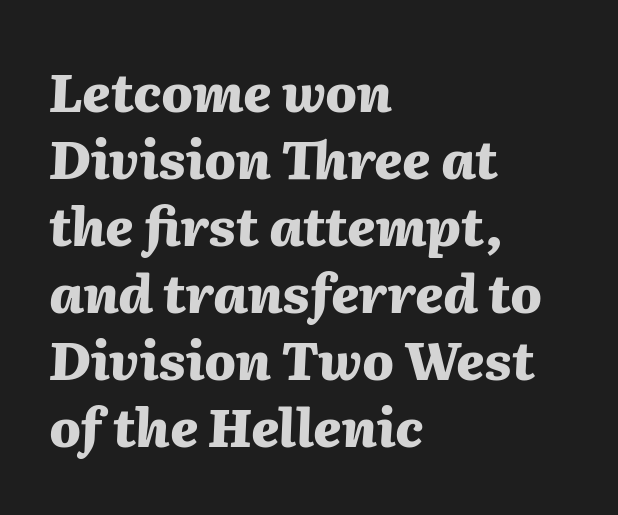
The image shows 52 px heavy type, italic (leaning right); set left-aligned, normal line spacing (1.29x), normal letter spacing, not underlined; medium stroke contrast and a medium x-height.
